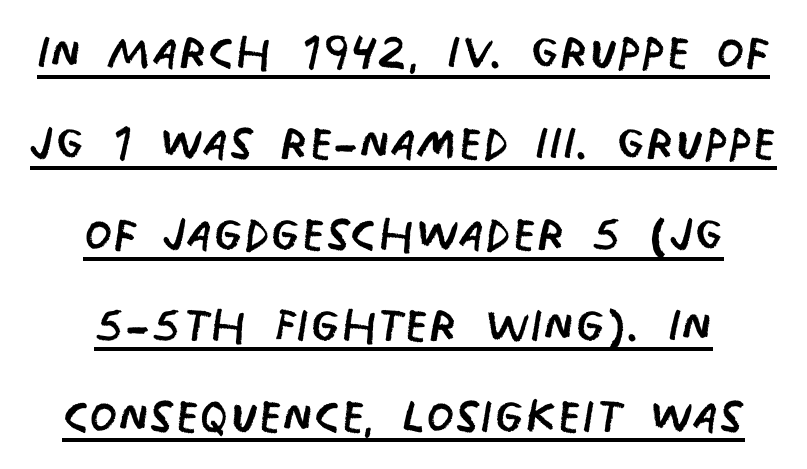
What stands out about the letter spacing? Nothing — it is the standard amount. The letterforms sit at book weight or below. What decoration does the sample have? An underline. If you folded the block vertically in half, each line would mirror itself in length. Regular leading. You can tell from the bare stems that sans-serif type was used.
